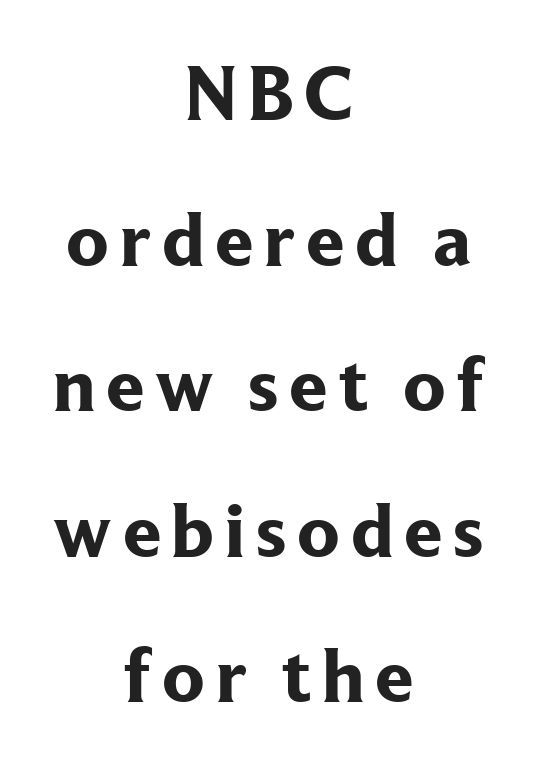
The image shows 77 px bold serif type, upright; set centered, line spacing 1.89x, not underlined; low stroke contrast and a medium x-height.
